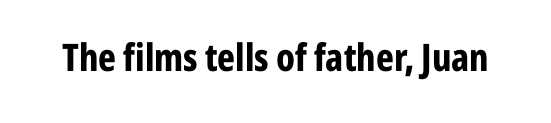
The image shows 38 px bold, condensed sans-serif type, upright; set normal letter spacing, not underlined; low stroke contrast and a medium x-height.
